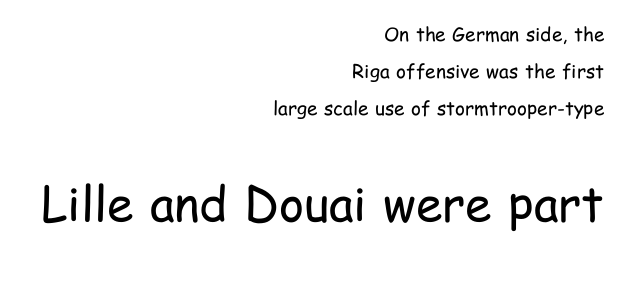
Notice the wide empty band between every row — that's loose leading. How are the letters spaced? Ordinarily, with no added tracking. Check where the strokes stop: nothing finishes them off — pure sans. Weight: in the light-to-regular range. The type sits square on the baseline with zero lean.
